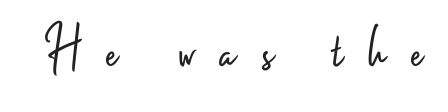
{"serif": "no", "bold": "no", "weight": "light", "width": "condensed", "stroke_contrast": "low", "x_height": "small", "monospaced": "no", "underline": "no", "letter_spacing": "wide", "letter_spacing_em": 0.43, "glyph_px": 60}
